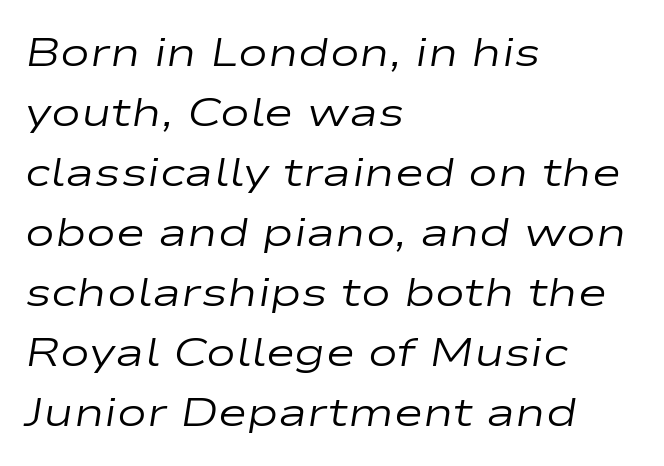
Q: Is the text bold? A: No.
Q: Is the text italic (slanted)? A: Yes, it leans right by about 9 degrees.
Q: Is the text underlined? A: No.
Q: How is the paragraph aligned? A: Left-aligned.
Q: Is the spacing between letters normal or unusually wide? A: Normal.
Q: Is the spacing between lines tight, normal or loose? A: Normal.
Q: Width (condensed, normal, or wide)? A: Wide.
Q: Stroke contrast? A: Low.
Q: x-height? A: Medium.
Q: Monospaced? A: No.
